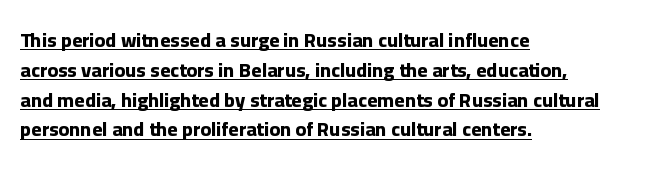
All the whitespace from short lines collects on the right. There is no visible air inserted between adjacent glyphs. Each line of the rendering has a horizontal stroke beneath the glyphs. Vertically, the passage feels balanced, rows spaced as you'd expect. These lines were composed using upright roman letters. Heavy, bold letterforms.
